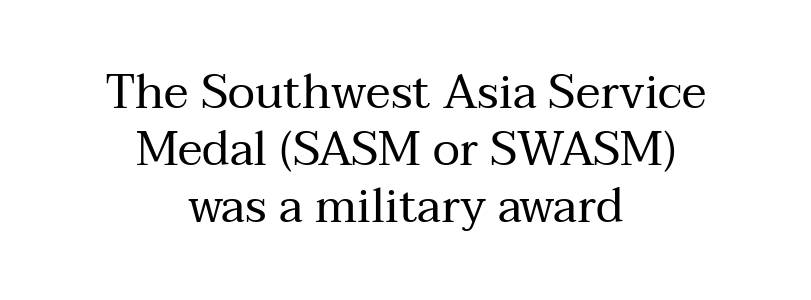
The image shows 47 px regular-weight serif type, upright; set centered, line spacing 1.21x, normal letter spacing, not underlined; medium stroke contrast and a medium x-height.
